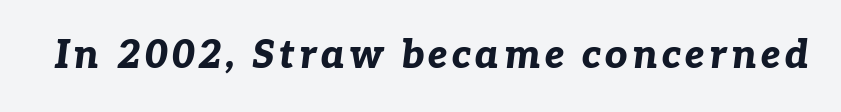
The image shows 39 px bold type, italic (leaning right); set not underlined; low stroke contrast and a medium x-height.
